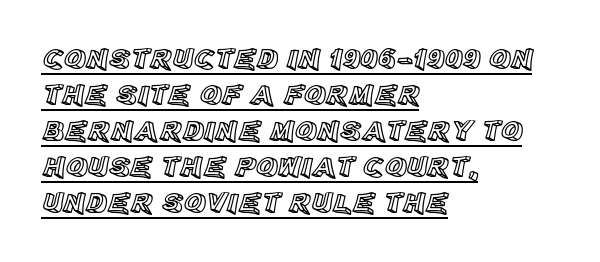
Q: Is the text italic (slanted)? A: Yes.
Q: Is the text underlined? A: Yes.
Q: How is the paragraph aligned? A: Left-aligned.
Q: Is the spacing between letters normal or unusually wide? A: Normal.
Q: Width (condensed, normal, or wide)? A: Normal.
Q: x-height? A: Large.
Q: Monospaced? A: No.
